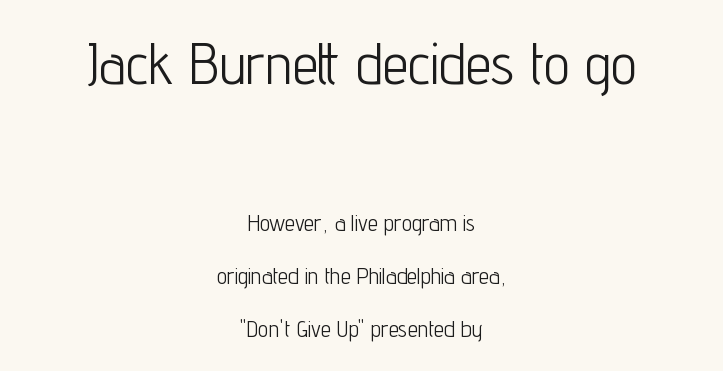
Q: Is the text bold? A: No.
Q: Is the text italic (slanted)? A: No, it is upright.
Q: Is the typeface a serif or a sans-serif typeface? A: Sans-serif.
Q: Is the text underlined? A: No.
Q: How is the paragraph aligned? A: Centered.
Q: Is the spacing between letters normal or unusually wide? A: Normal.
Q: Is the spacing between lines tight, normal or loose? A: Loose.
Q: Which block of text is set in a larger size, the first (top) or the second (bottom)? A: The first (top) one.
Q: Width (condensed, normal, or wide)? A: Condensed.
Q: Stroke contrast? A: Low.
Q: x-height? A: Medium.
Q: Monospaced? A: No.
